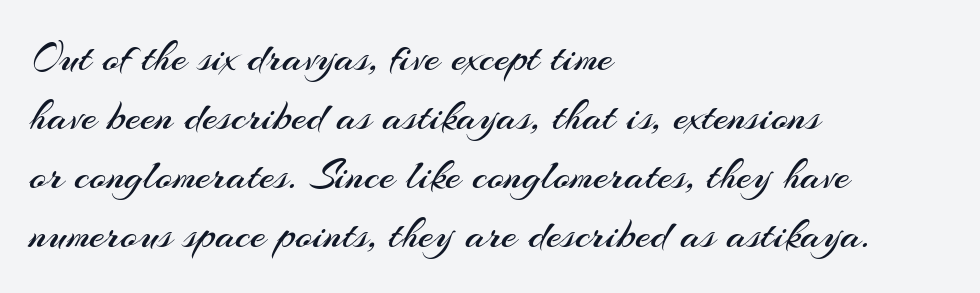
Q: Is the text bold? A: No.
Q: Is the text italic (slanted)? A: Yes.
Q: Is the typeface a serif or a sans-serif typeface? A: Sans-serif.
Q: Is the text underlined? A: No.
Q: How is the paragraph aligned? A: Left-aligned.
Q: Is the spacing between letters normal or unusually wide? A: Normal.
Q: Is the spacing between lines tight, normal or loose? A: Normal.
Q: Width (condensed, normal, or wide)? A: Normal.
Q: Stroke contrast? A: Medium.
Q: x-height? A: Small.
Q: Monospaced? A: No.
